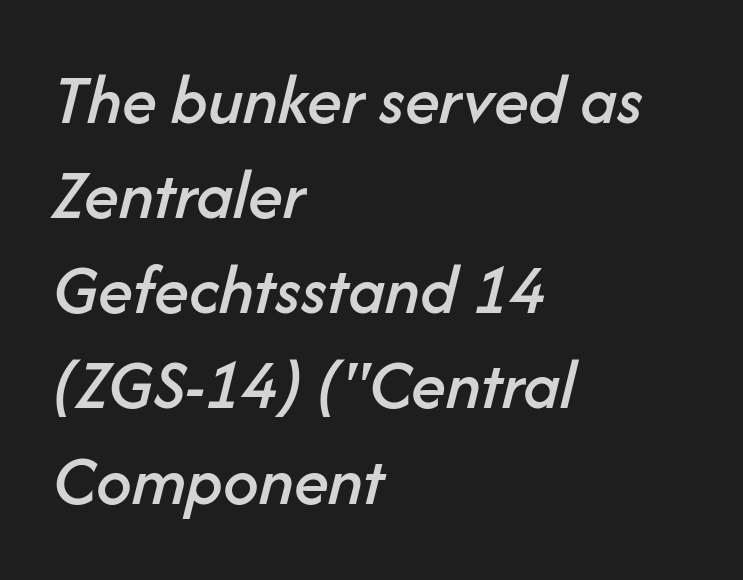
The image shows 71 px text type, italic (leaning right); set left-aligned, normal line spacing (1.34x), normal letter spacing, not underlined; low stroke contrast and a medium x-height.
